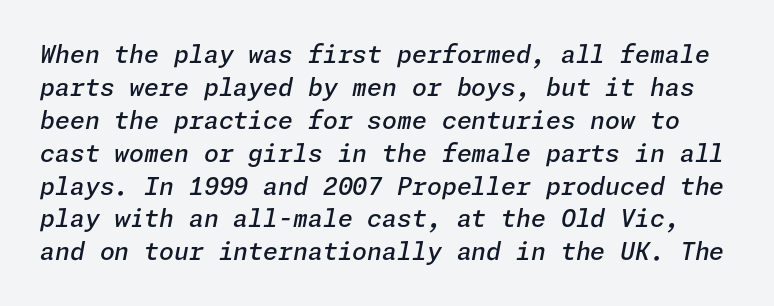
Q: Is the text bold? A: Semi-bold.
Q: Is the text italic (slanted)? A: Yes, it leans right by about 11 degrees.
Q: Is the text underlined? A: No.
Q: Is the spacing between letters normal or unusually wide? A: Normal.
Q: Is the spacing between lines tight, normal or loose? A: Normal.
